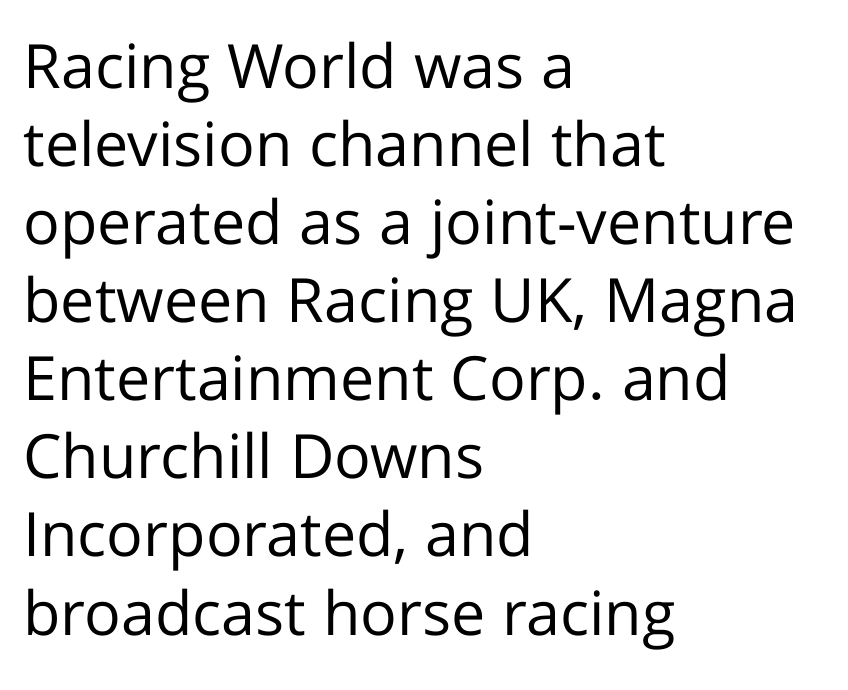
{"serif": "no", "italic": "no", "bold": "no", "weight": "regular", "width": "normal", "stroke_contrast": "low", "x_height": "medium", "monospaced": "no", "underline": "no", "align": "left", "line_spacing": "normal", "line_spacing_ratio": 1.28, "letter_spacing": "normal", "letter_spacing_em": 0.0, "glyph_px": 61}
